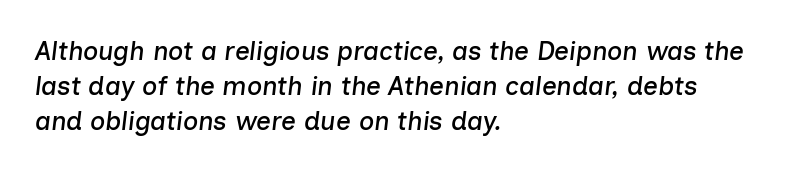
Line starts are locked; line ends wander. Each word holds together tightly as a unit, with standard inter-letter gaps. Any mark beneath the type? The region is blank. Italic? Definitely — the glyphs are oblique. Leading: standard.
